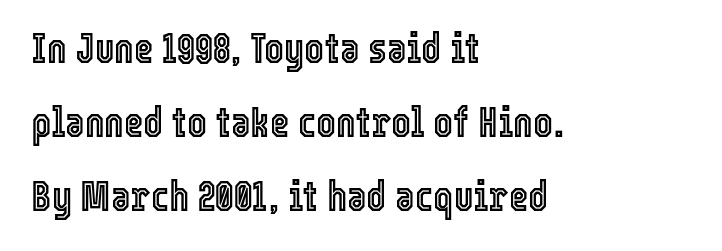
Q: Is the text italic (slanted)? A: No, it is upright.
Q: Is the text underlined? A: No.
Q: How is the paragraph aligned? A: Left-aligned.
Q: Is the spacing between letters normal or unusually wide? A: Normal.
Q: Width (condensed, normal, or wide)? A: Condensed.
Q: x-height? A: Medium.
Q: Monospaced? A: No.
